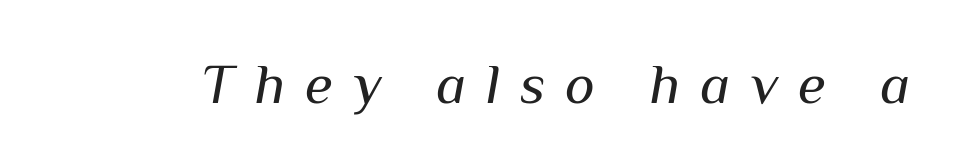
Stem width sits at or under what a default text font uses. The words here are not underlined. Spacing verdict: proportional, widths tailored to each character. These lines have a slow, spaced-out rhythm from letter to letter. Italic? Definitely — the glyphs are oblique.
